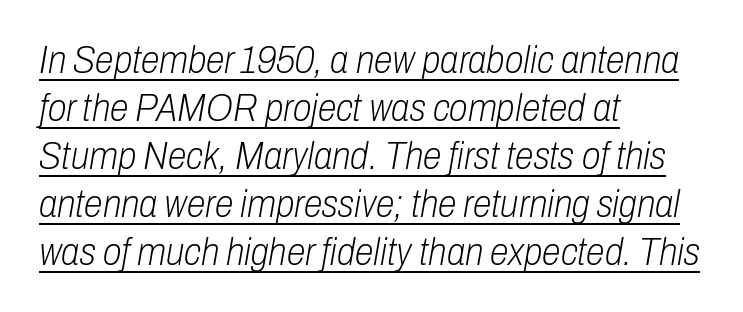
The image shows 38 px light, condensed type, italic (leaning right); set left-aligned, normal line spacing (1.26x), normal letter spacing, underlined; low stroke contrast and a medium x-height.
